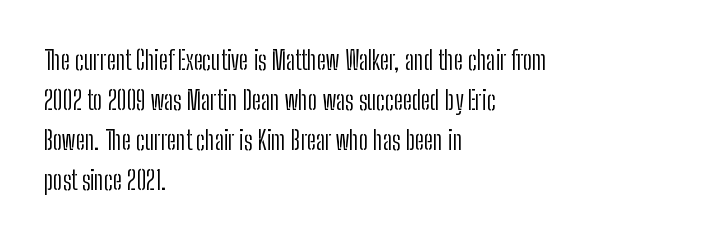
Q: Is the text bold? A: No.
Q: Is the text italic (slanted)? A: No, it is upright.
Q: Is the text underlined? A: No.
Q: How is the paragraph aligned? A: Left-aligned.
Q: Is the spacing between letters normal or unusually wide? A: Normal.
Q: Is the spacing between lines tight, normal or loose? A: Normal.
